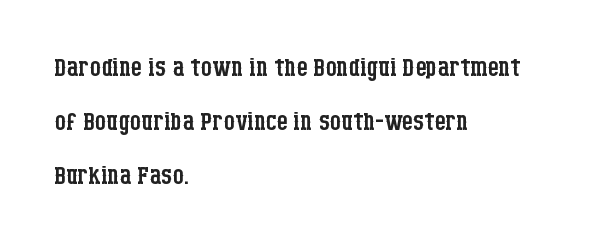
Q: Is the text bold? A: No.
Q: Is the text italic (slanted)? A: No, it is upright.
Q: Is the typeface a serif or a sans-serif typeface? A: Serif.
Q: Is the text underlined? A: No.
Q: How is the paragraph aligned? A: Left-aligned.
Q: Is the spacing between letters normal or unusually wide? A: Normal.
Q: Is the spacing between lines tight, normal or loose? A: Normal.
Q: Width (condensed, normal, or wide)? A: Condensed.
Q: Stroke contrast? A: Low.
Q: x-height? A: Large.
Q: Monospaced? A: No.
